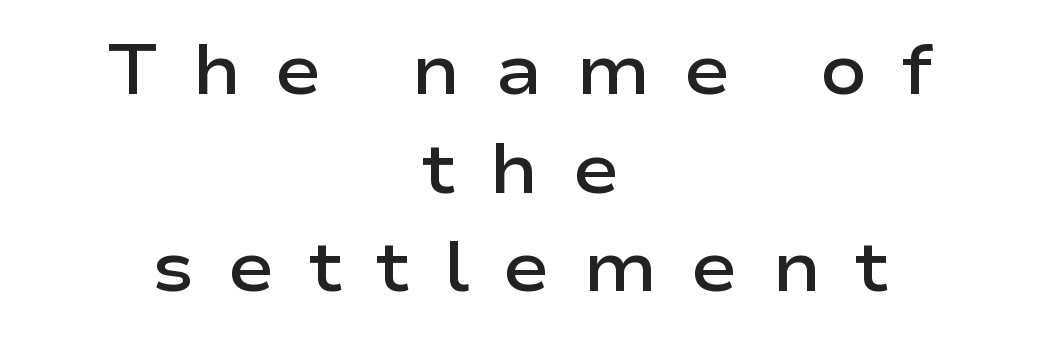
Q: Is the text bold? A: Semi-bold.
Q: Is the text italic (slanted)? A: No, it is upright.
Q: Is the typeface a serif or a sans-serif typeface? A: Sans-serif.
Q: Is the text underlined? A: No.
Q: How is the paragraph aligned? A: Centered.
Q: Is the spacing between letters normal or unusually wide? A: Unusually wide.
Q: Is the spacing between lines tight, normal or loose? A: Normal.
Q: Width (condensed, normal, or wide)? A: Wide.
Q: Stroke contrast? A: Low.
Q: x-height? A: Medium.
Q: Monospaced? A: No.
